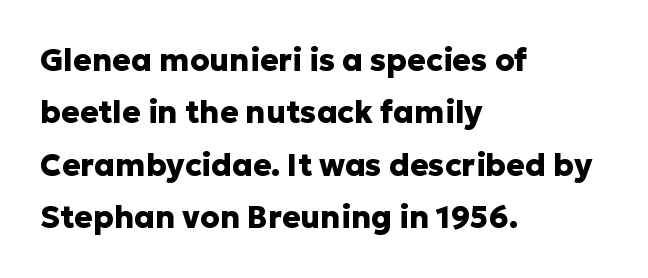
{"serif": "no", "italic": "no", "bold": "yes", "weight": "heavy", "width": "normal", "stroke_contrast": "low", "x_height": "medium", "monospaced": "no", "underline": "no", "align": "left", "line_spacing": "normal", "line_spacing_ratio": 1.69, "letter_spacing": "normal", "letter_spacing_em": 0.0, "glyph_px": 31}
